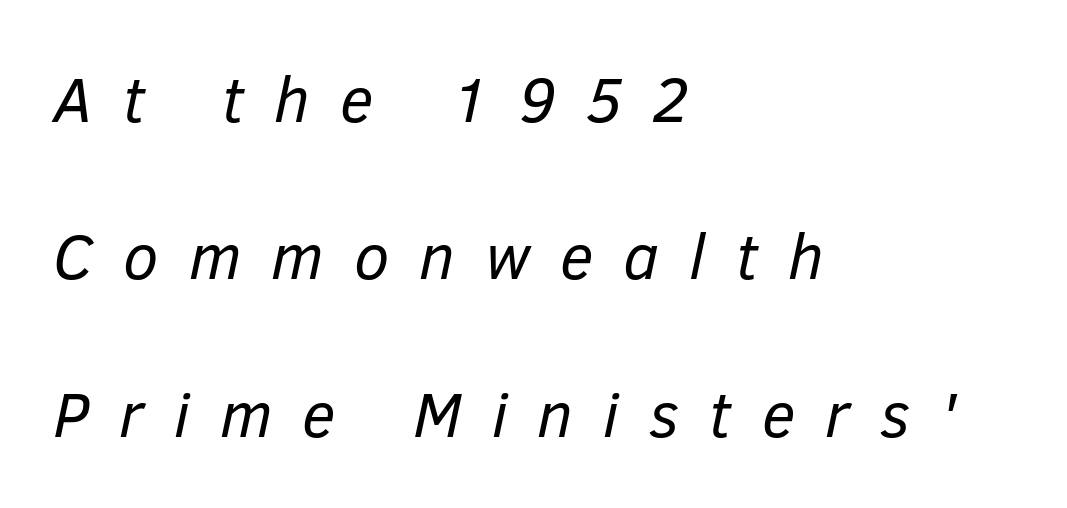
Q: Is the text bold? A: No.
Q: Is the text italic (slanted)? A: Yes, it leans right by about 12 degrees.
Q: Is the text underlined? A: No.
Q: How is the paragraph aligned? A: Left-aligned.
Q: Is the spacing between letters normal or unusually wide? A: Unusually wide.
Q: Is the spacing between lines tight, normal or loose? A: Loose.
Q: Width (condensed, normal, or wide)? A: Normal.
Q: Stroke contrast? A: Low.
Q: x-height? A: Medium.
Q: Monospaced? A: No.
